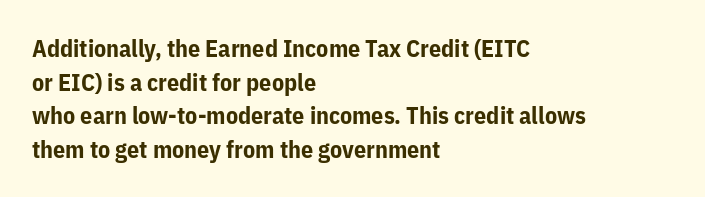
The image shows 24 px bold type, upright; set left-aligned, normal line spacing (1.4x), normal letter spacing, not underlined.
